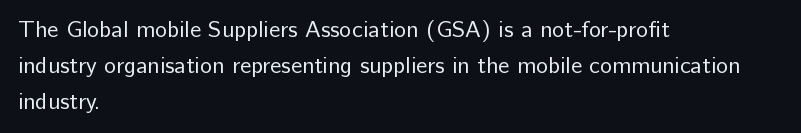
Q: Is the text bold? A: No.
Q: Is the text italic (slanted)? A: No, it is upright.
Q: Is the text underlined? A: No.
Q: How is the paragraph aligned? A: Left-aligned.
Q: Is the spacing between letters normal or unusually wide? A: Normal.
Q: Is the spacing between lines tight, normal or loose? A: Normal.
